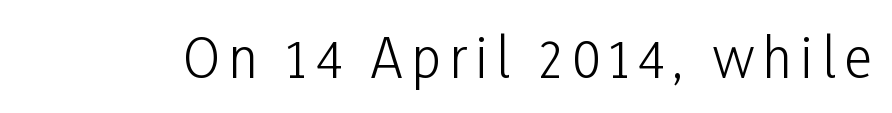
Q: Is the text bold? A: No.
Q: Is the text italic (slanted)? A: No, it is upright.
Q: Is the typeface a serif or a sans-serif typeface? A: Sans-serif.
Q: Is the text underlined? A: No.
Q: Width (condensed, normal, or wide)? A: Condensed.
Q: Stroke contrast? A: Low.
Q: x-height? A: Medium.
Q: Monospaced? A: No.
